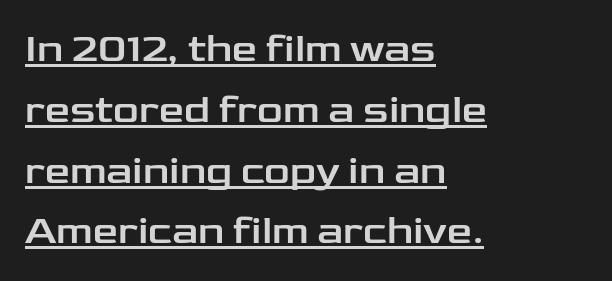
Here the glyphs are tracked normally, forming tight word shapes. Compared with undecorated copy, this sample adds a rule below the words. If you measured baseline to baseline, you'd find a middling distance. Reading down the block, your eye returns to a fixed left position each line.
